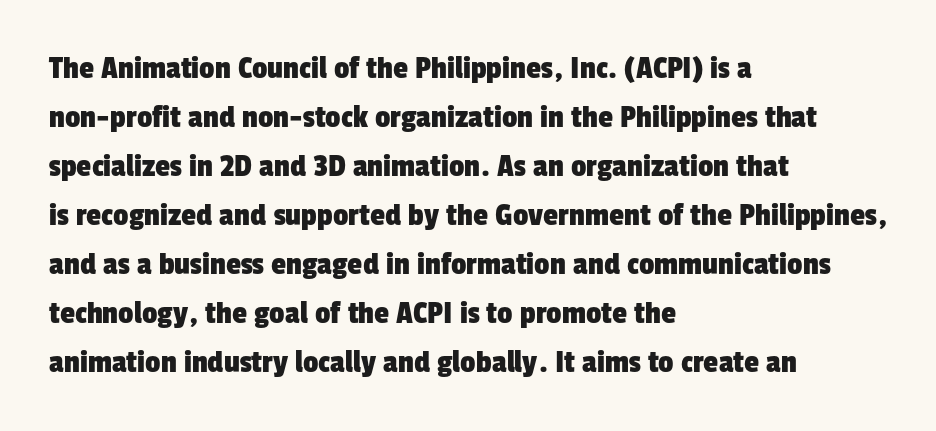
The image shows 34 px condensed sans-serif type; set left-aligned, normal line spacing (1.44x), normal letter spacing, not underlined; low stroke contrast and a medium x-height.
